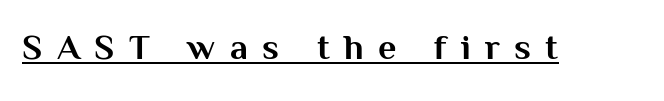
{"serif": "no", "italic": "no", "bold": "yes", "weight": "bold", "width": "normal", "stroke_contrast": "medium", "x_height": "medium", "monospaced": "no", "underline": "yes", "letter_spacing": "wide", "letter_spacing_em": 0.4, "glyph_px": 36}
